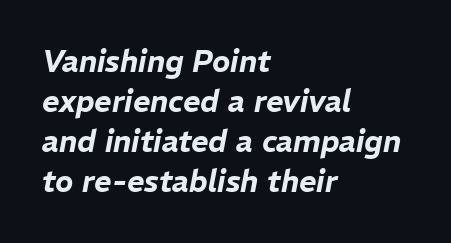
This sample has the flowing, uneven cadence of proportional lettering. Observe the lean: these are italic letterforms. Leading matches the norm, producing a regular column. Caption: multi-line text, flush left, ragged right. Check under the words: just untouched page.
